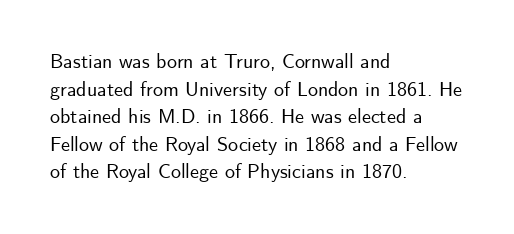
The block of text has a typical density, with ordinary space between rows. The letters stand straight up with perfectly vertical stems. Line starts are locked; line ends wander. Between one letter and the next there's only the usual sliver of space. Type without underlining.
